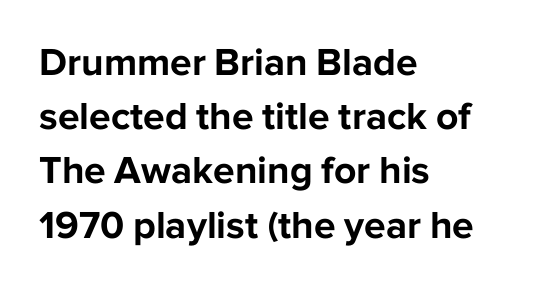
Q: Is the text bold? A: Yes.
Q: Is the text italic (slanted)? A: No, it is upright.
Q: Is the typeface a serif or a sans-serif typeface? A: Sans-serif.
Q: Is the text underlined? A: No.
Q: How is the paragraph aligned? A: Left-aligned.
Q: Is the spacing between letters normal or unusually wide? A: Normal.
Q: Is the spacing between lines tight, normal or loose? A: Normal.
Q: Width (condensed, normal, or wide)? A: Normal.
Q: Stroke contrast? A: Low.
Q: x-height? A: Medium.
Q: Monospaced? A: No.
